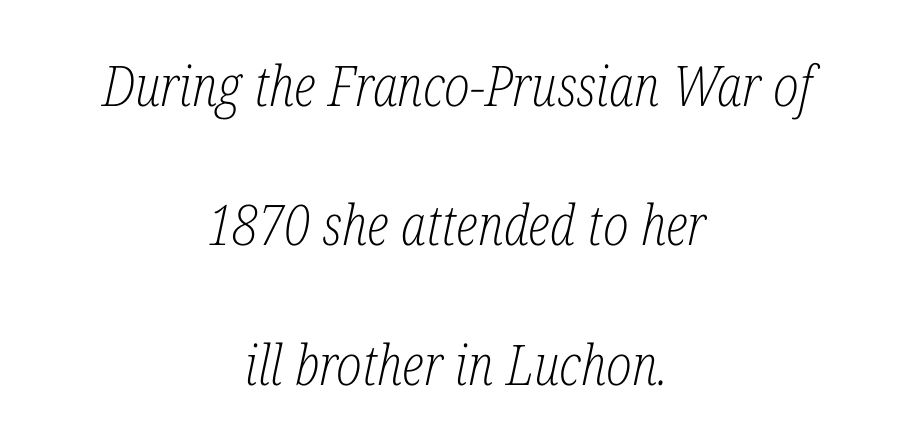
Q: Is the text bold? A: No.
Q: Is the text italic (slanted)? A: Yes, it leans right by about 12 degrees.
Q: Is the typeface a serif or a sans-serif typeface? A: Serif.
Q: Is the text underlined? A: No.
Q: How is the paragraph aligned? A: Centered.
Q: Is the spacing between letters normal or unusually wide? A: Normal.
Q: Is the spacing between lines tight, normal or loose? A: Loose.
Q: Width (condensed, normal, or wide)? A: Condensed.
Q: Stroke contrast? A: Low.
Q: x-height? A: Medium.
Q: Monospaced? A: No.
